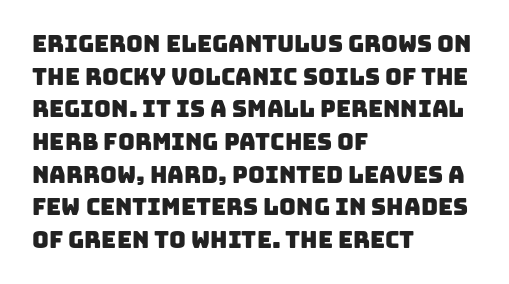
Q: Is the text underlined? A: No.
Q: How is the paragraph aligned? A: Left-aligned.
Q: Is the spacing between letters normal or unusually wide? A: Normal.
Q: Is the spacing between lines tight, normal or loose? A: Normal.
